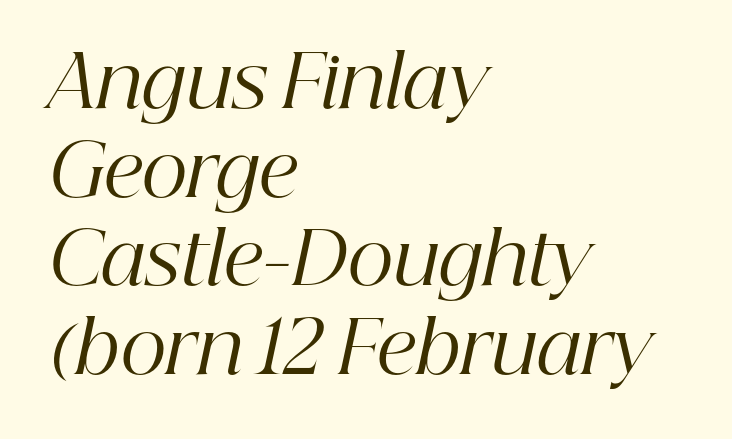
Q: Is the text bold? A: No.
Q: Is the text italic (slanted)? A: Yes, it leans right by about 12 degrees.
Q: Is the typeface a serif or a sans-serif typeface? A: Serif.
Q: Is the text underlined? A: No.
Q: How is the paragraph aligned? A: Left-aligned.
Q: Is the spacing between letters normal or unusually wide? A: Normal.
Q: Width (condensed, normal, or wide)? A: Normal.
Q: Stroke contrast? A: High.
Q: x-height? A: Medium.
Q: Monospaced? A: No.
